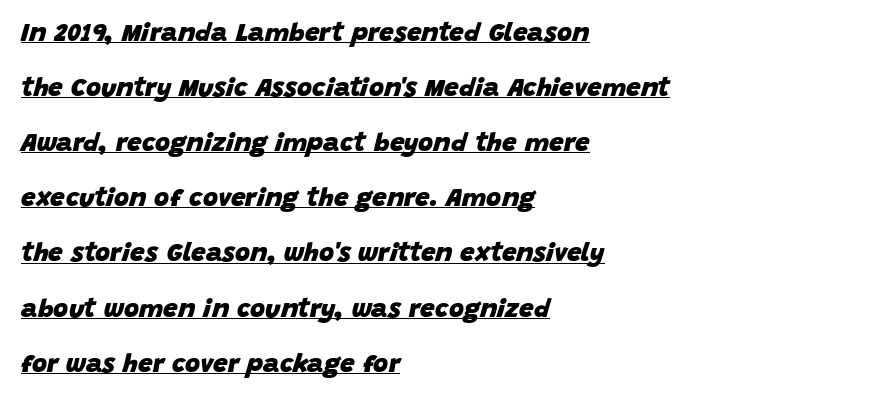
{"italic": "yes", "lean": "right", "slant_degrees": 15, "bold": "yes", "underline": "yes", "align": "left", "line_spacing": "loose", "line_spacing_ratio": 2.12, "letter_spacing": "normal", "letter_spacing_em": 0.0, "glyph_px": 26}
